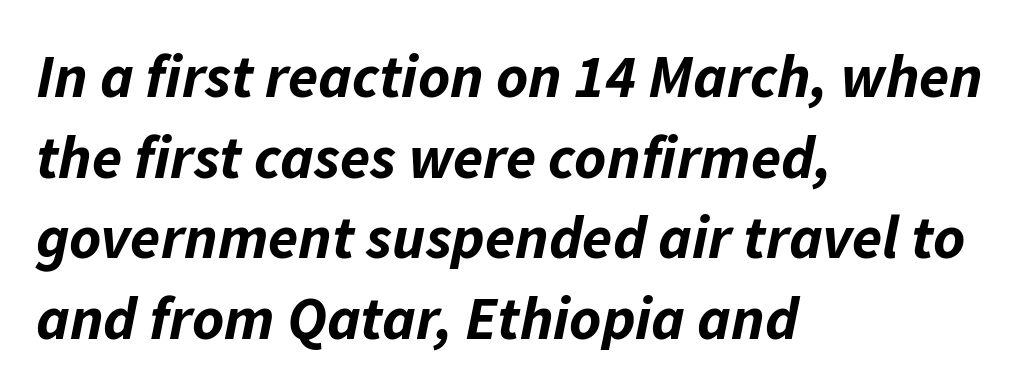
Each glyph is drawn with heavy, bold strokes. The letters advance in unequal steps, a hallmark of proportional type. Each line starts at the same left margin while the right side varies. Only glyphs here, with clear space below each row. The line-height multiplier appears to be the usual default.
